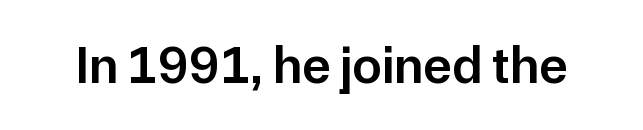
Nope, no serifs anywhere on these letters. Students, note that the glyphs here touch the page at normal intervals. The specimen reads as upright at a glance. Do the characters align in a grid? No, the font is proportional. Underline: absent.
